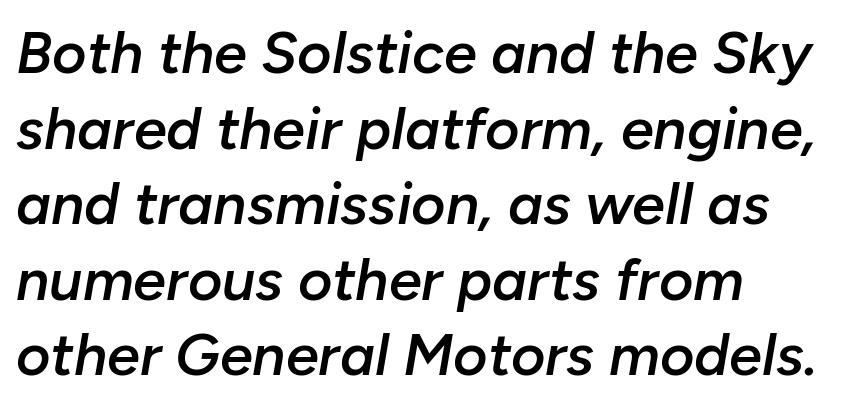
Lines of text with bare space underneath. These lines are set flush left with a ragged right edge. Looks like regular typesetting: each glyph gets only the width it needs. Leading: standard.
